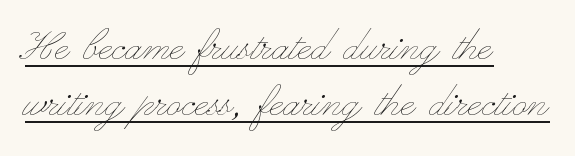
A typesetter would call this proportional, since set widths differ per character. Is the block centered? No — it sits flush against the left margin. Is there an underline? Yes — a line sits under the letters. Letter spacing: default. This reads as an unemphasized weight, regular at the heaviest.
